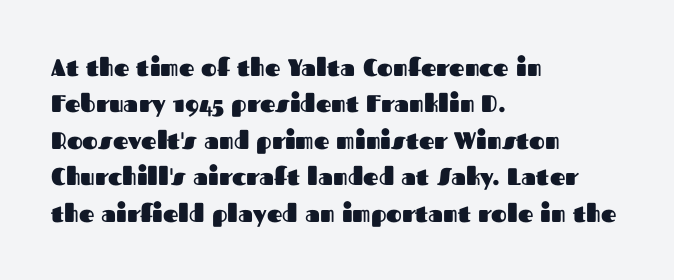
{"italic": "no", "bold": "yes", "underline": "no", "align": "left", "line_spacing": "normal", "line_spacing_ratio": 1.52, "letter_spacing": "normal", "letter_spacing_em": 0.0, "glyph_px": 24}
